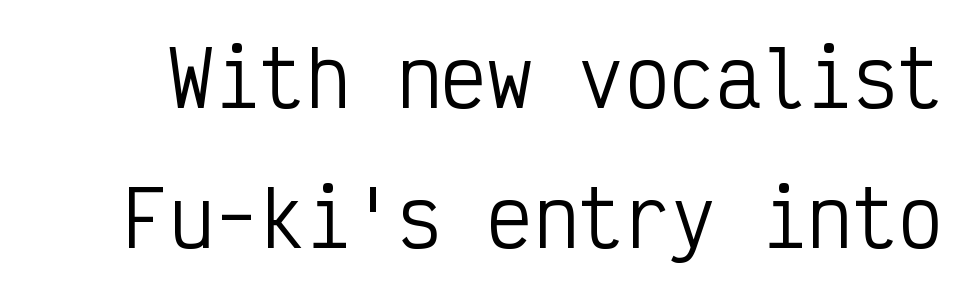
The letters sit at their default tracking, neither squeezed nor spread. Decoration check: the copy has no underline. Nope, not italic — everything's standing straight. The rendering shows plain stroke endings on the letterforms — a sans-serif design.
